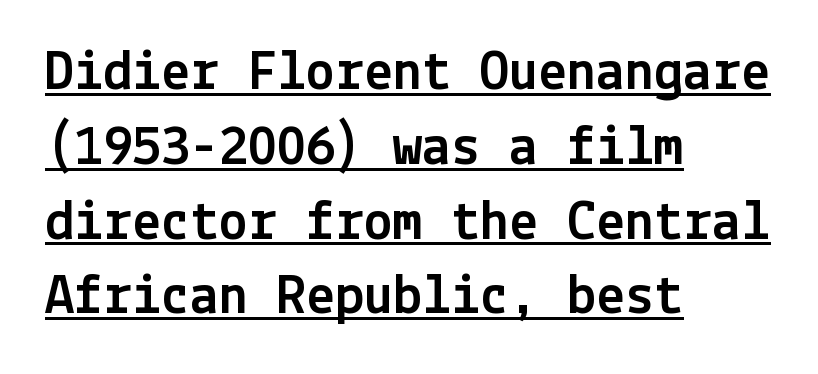
Q: Is the text italic (slanted)? A: No, it is upright.
Q: Is the typeface a serif or a sans-serif typeface? A: Sans-serif.
Q: Is the text underlined? A: Yes.
Q: How is the paragraph aligned? A: Left-aligned.
Q: Is the spacing between letters normal or unusually wide? A: Normal.
Q: Is the spacing between lines tight, normal or loose? A: Normal.
Q: Width (condensed, normal, or wide)? A: Normal.
Q: x-height? A: Medium.
